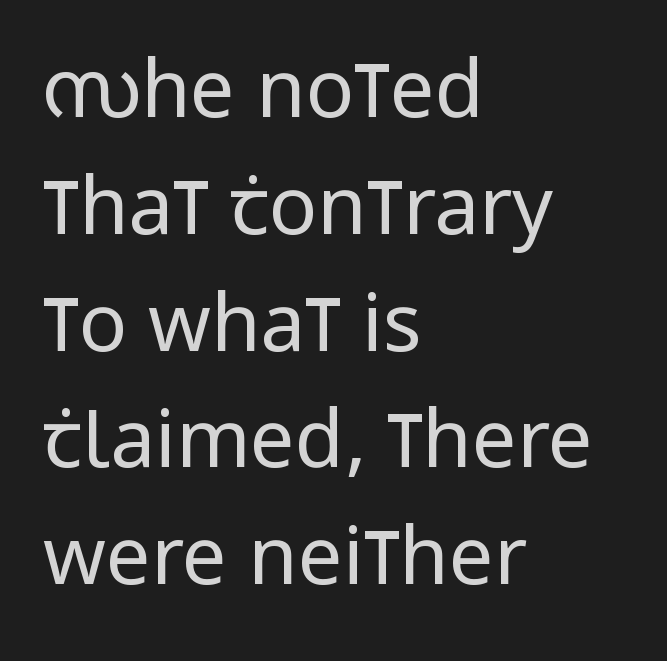
Q: Is the text bold? A: No.
Q: Is the text italic (slanted)? A: No, it is upright.
Q: Is the typeface a serif or a sans-serif typeface? A: Sans-serif.
Q: Is the text underlined? A: No.
Q: How is the paragraph aligned? A: Left-aligned.
Q: Is the spacing between letters normal or unusually wide? A: Normal.
Q: Is the spacing between lines tight, normal or loose? A: Normal.
Q: Width (condensed, normal, or wide)? A: Condensed.
Q: Stroke contrast? A: Low.
Q: x-height? A: Large.
Q: Monospaced? A: No.
